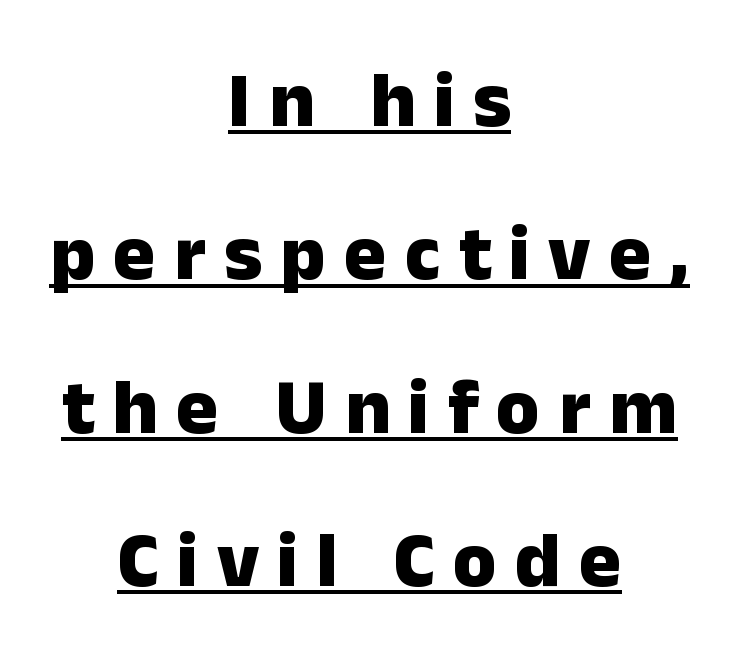
Q: Is the text bold? A: Yes.
Q: Is the text italic (slanted)? A: No, it is upright.
Q: Is the typeface a serif or a sans-serif typeface? A: Sans-serif.
Q: Is the text underlined? A: Yes.
Q: How is the paragraph aligned? A: Centered.
Q: Is the spacing between letters normal or unusually wide? A: Unusually wide.
Q: Is the spacing between lines tight, normal or loose? A: Loose.
Q: Width (condensed, normal, or wide)? A: Normal.
Q: Stroke contrast? A: Low.
Q: x-height? A: Medium.
Q: Monospaced? A: No.
